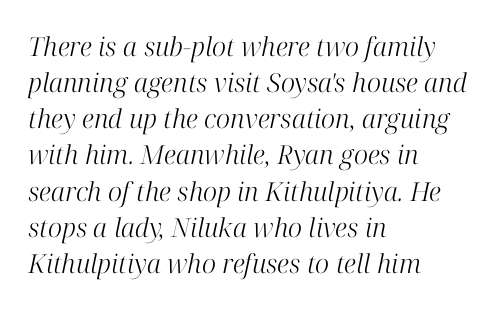
Q: Is the text bold? A: No.
Q: Is the text italic (slanted)? A: Yes, it leans right by about 12 degrees.
Q: Is the text underlined? A: No.
Q: How is the paragraph aligned? A: Left-aligned.
Q: Is the spacing between letters normal or unusually wide? A: Normal.
Q: Is the spacing between lines tight, normal or loose? A: Normal.
